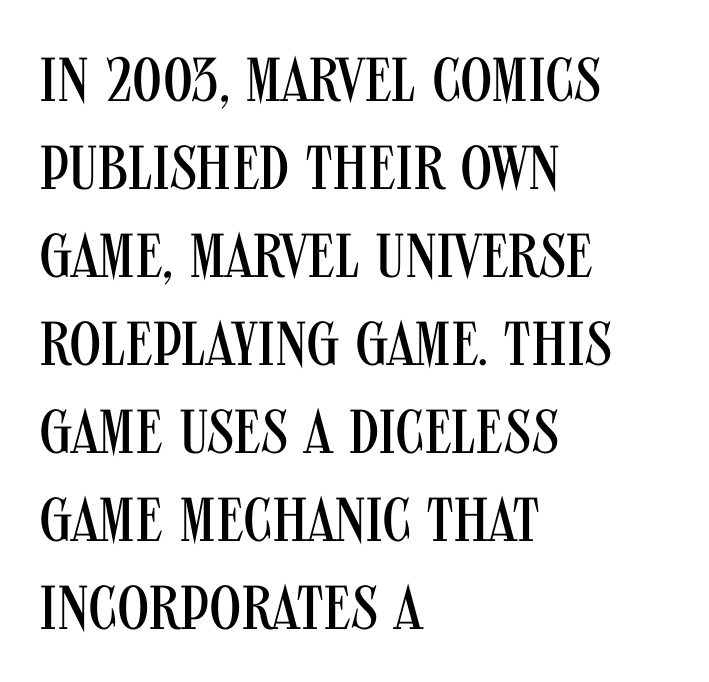
The image shows 62 px regular-weight, condensed sans-serif type, upright; set left-aligned, normal line spacing (1.42x), normal letter spacing, not underlined; medium stroke contrast and a large x-height.
